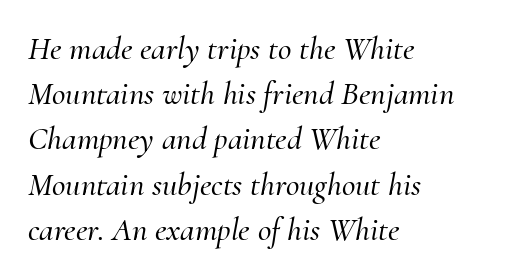
Letterform terminals end in serifs throughout the passage. The space between consecutive lines is moderate. The face used here is proportionally spaced, like ordinary book or web type. Letters rest on an invisible, unmarked baseline. The whole block is typeset with a tilt.
